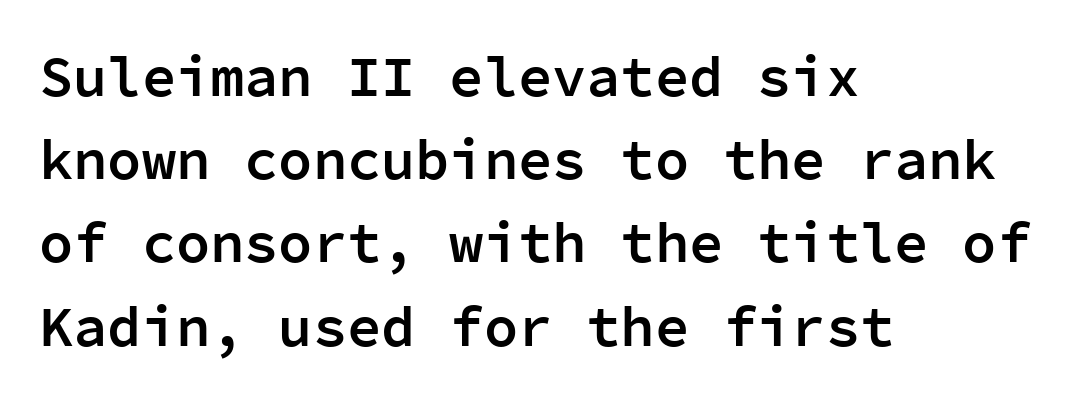
This is the regular roman posture of the typeface. Does the leading feel generous? No, just average. Tracking value appears to be zero — textbook default spacing. A semibold gives these letters moderate extra thickness, short of bold. This sample uses a sans-serif face.
